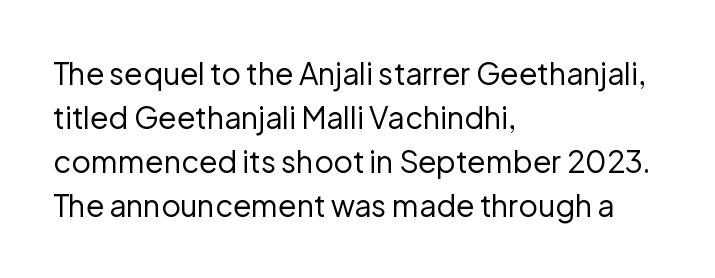
The cut favours lightness, reaching ordinary text weight at its darkest. These lines are rendered in a variable-pitch font. Short note: letters normally spaced. The area under the type is left untouched. The font family rendered here belongs to the sans-serif group.
